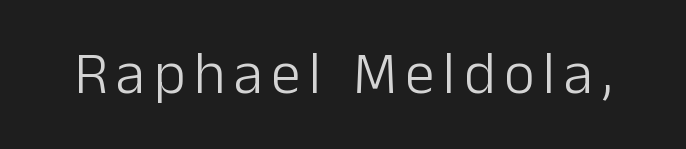
Designer's note — italics off, roman on. You can tell from the bare stems that sans-serif type was used. Underlining? Definitely not there. Is this a fixed-width face? No — the glyphs have proportional, varying widths. Each stroke keeps to a modest, everyday thickness or less.
